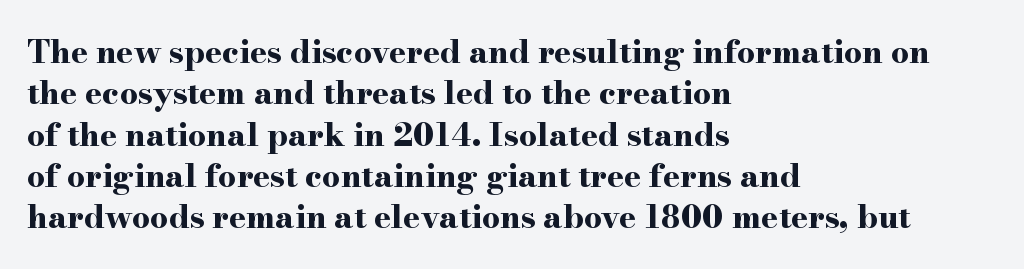
{"serif": "yes", "italic": "no", "bold": "yes", "weight": "bold", "width": "wide", "stroke_contrast": "high", "x_height": "small", "monospaced": "no", "underline": "no", "align": "left", "line_spacing": "normal", "line_spacing_ratio": 1.29, "letter_spacing": "normal", "letter_spacing_em": 0.0, "glyph_px": 32}
